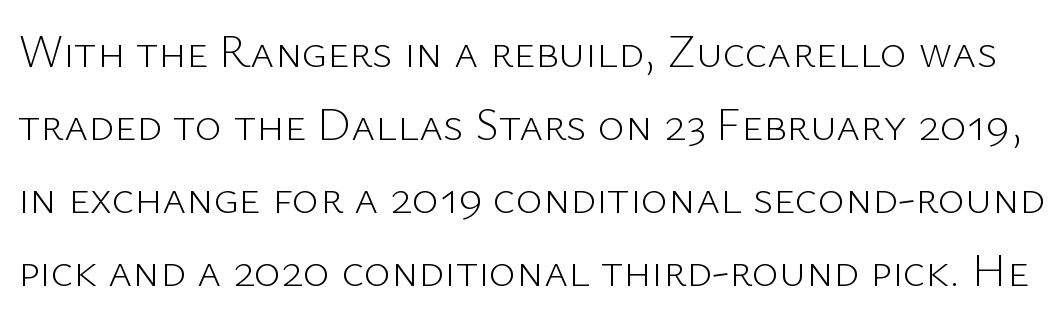
Q: Is the text bold? A: No.
Q: Is the text italic (slanted)? A: No, it is upright.
Q: Is the typeface a serif or a sans-serif typeface? A: Sans-serif.
Q: Is the text underlined? A: No.
Q: Is the spacing between letters normal or unusually wide? A: Normal.
Q: Is the spacing between lines tight, normal or loose? A: Normal.
Q: Width (condensed, normal, or wide)? A: Normal.
Q: Stroke contrast? A: Low.
Q: x-height? A: Medium.
Q: Monospaced? A: No.
